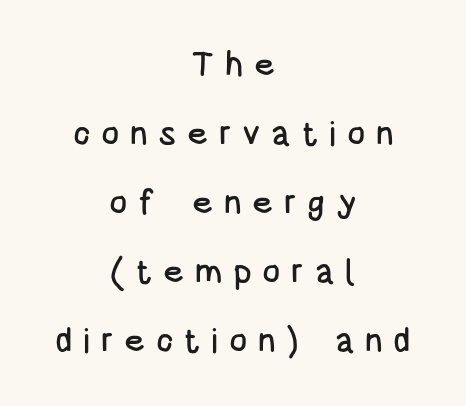
The image shows 34 px condensed sans-serif type, upright; set centered, loose line spacing (2.03x), unusually wide letter spacing (+0.31 em), not underlined; low stroke contrast and a large x-height.
